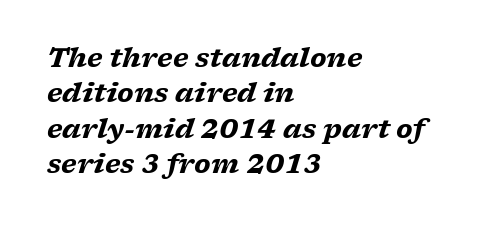
Q: Is the text bold? A: Yes.
Q: Is the text italic (slanted)? A: Yes, it leans right by about 17 degrees.
Q: Is the text underlined? A: No.
Q: How is the paragraph aligned? A: Left-aligned.
Q: Is the spacing between letters normal or unusually wide? A: Normal.
Q: Is the spacing between lines tight, normal or loose? A: Normal.
